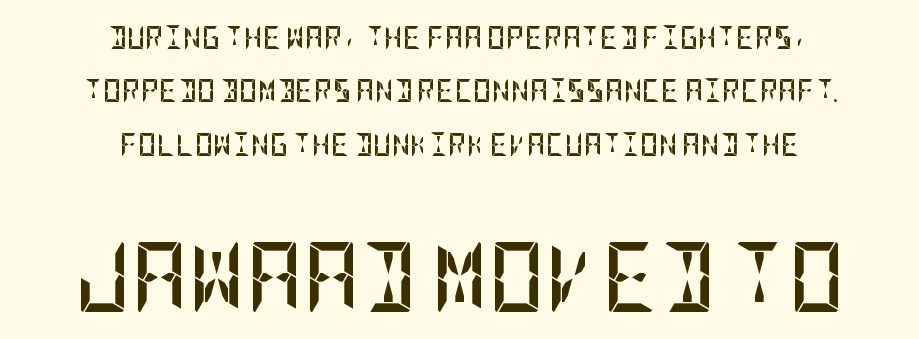
{"serif": "no", "italic": "no", "bold": "yes", "weight": "semibold", "width": "condensed", "stroke_contrast": "low", "x_height": "large", "underline": "no", "align": "center", "line_spacing": "loose", "line_spacing_ratio": 2.32, "letter_spacing": "normal", "letter_spacing_em": 0.0, "larger_block": "second", "size_ratio": 3.04, "glyph_px": 70}
